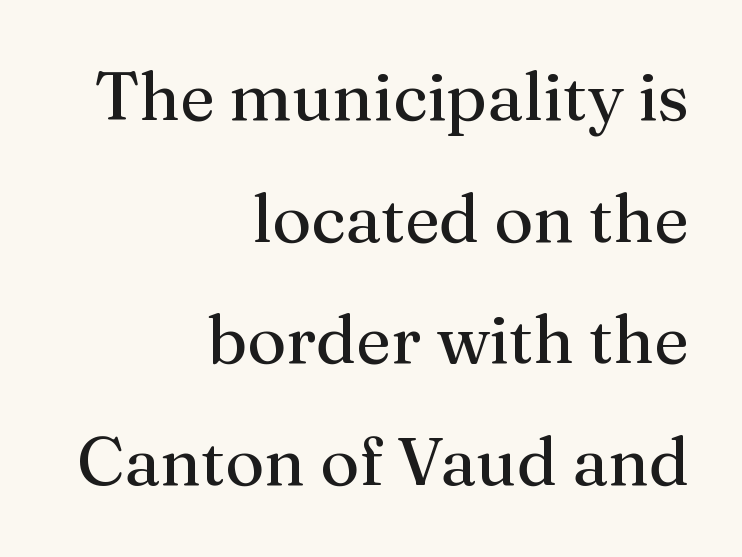
Q: Is the text bold? A: No.
Q: Is the text italic (slanted)? A: No, it is upright.
Q: Is the typeface a serif or a sans-serif typeface? A: Serif.
Q: Is the text underlined? A: No.
Q: How is the paragraph aligned? A: Right-aligned.
Q: Is the spacing between letters normal or unusually wide? A: Normal.
Q: Width (condensed, normal, or wide)? A: Normal.
Q: Stroke contrast? A: Medium.
Q: x-height? A: Medium.
Q: Monospaced? A: No.
